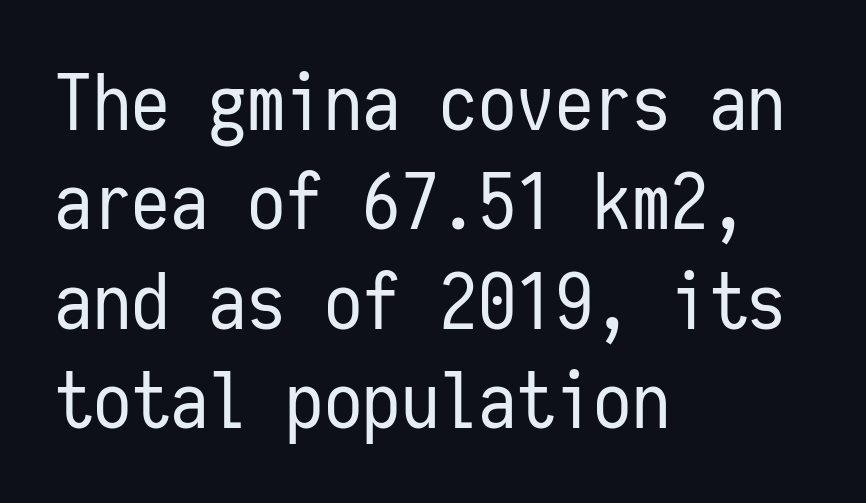
{"serif": "no", "italic": "no", "bold": "no", "weight": "regular", "width": "condensed", "stroke_contrast": "low", "x_height": "medium", "monospaced": "yes", "underline": "no", "align": "left", "line_spacing": "normal", "line_spacing_ratio": 1.29, "letter_spacing": "normal", "letter_spacing_em": 0.0, "glyph_px": 77}
